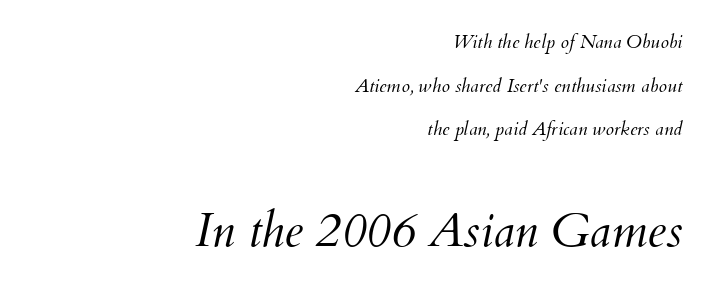
The image shows 48 px light type, italic (leaning right); set right-aligned, loose line spacing (2.29x), normal letter spacing, not underlined; the second (bottom) block is 2.53x larger; medium stroke contrast and a small x-height.
